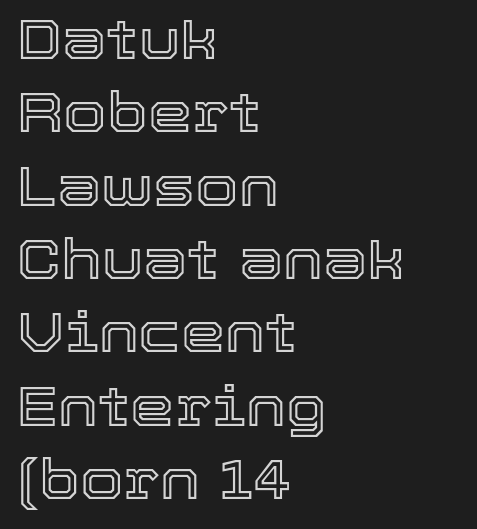
The specimen reads as upright at a glance. The gaps between neighbouring characters are ordinary and unremarkable. A typesetter would call this proportional, since set widths differ per character. The space between consecutive lines is moderate.
